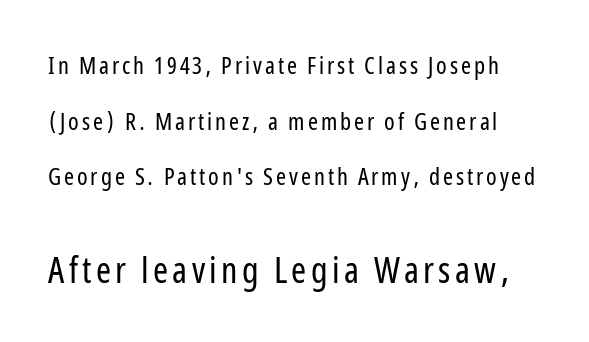
{"serif": "no", "italic": "no", "bold": "no", "weight": "regular", "width": "condensed", "stroke_contrast": "low", "x_height": "medium", "monospaced": "no", "underline": "no", "line_spacing": "loose", "line_spacing_ratio": 2.32, "larger_block": "second", "size_ratio": 1.5, "glyph_px": 36}
